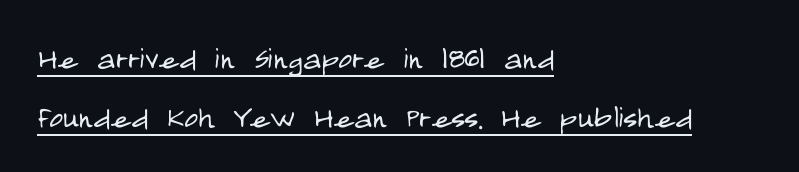
You can see a thin bar hugging the bottom of the glyphs. This rendering employs a face without finishing strokes, i.e., a sans-serif. Horizontal bands of white between lines are of average thickness. Compared with a centered layout, this one pins lines to the left instead. These glyphs show unthickened strokes, regular width or finer.
